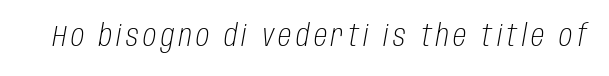
Q: Is the text bold? A: No.
Q: Is the text italic (slanted)? A: Yes, it leans right by about 10 degrees.
Q: Is the text underlined? A: No.
Q: Width (condensed, normal, or wide)? A: Condensed.
Q: Stroke contrast? A: Low.
Q: x-height? A: Large.
Q: Monospaced? A: No.
